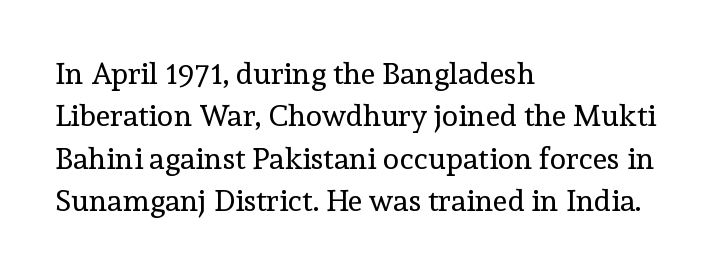
The image shows 30 px regular-weight serif type, upright; set left-aligned, normal line spacing (1.41x), normal letter spacing, not underlined; a medium x-height.
